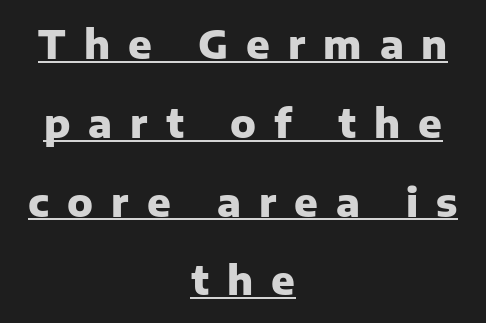
Q: Is the text bold? A: Yes.
Q: Is the text italic (slanted)? A: No, it is upright.
Q: Is the typeface a serif or a sans-serif typeface? A: Sans-serif.
Q: Is the text underlined? A: Yes.
Q: How is the paragraph aligned? A: Centered.
Q: Is the spacing between letters normal or unusually wide? A: Unusually wide.
Q: Is the spacing between lines tight, normal or loose? A: Loose.
Q: Width (condensed, normal, or wide)? A: Normal.
Q: Stroke contrast? A: Low.
Q: x-height? A: Medium.
Q: Monospaced? A: No.
